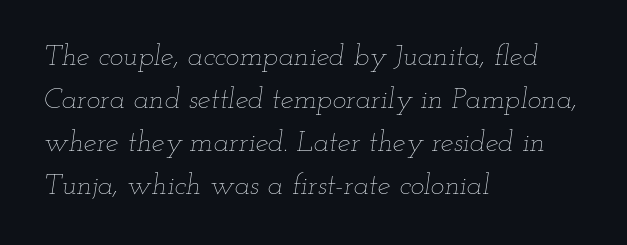
The strokes are not fattened; the text isn't bold. Proportional: the letters do not fall into vertical columns. It's the slanting kind of type. Type without underlining.
